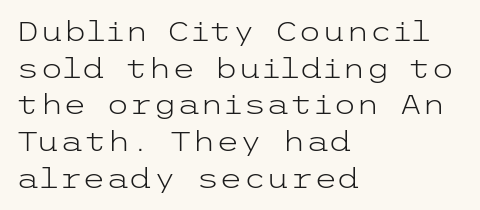
Q: Is the text bold? A: No.
Q: Is the text italic (slanted)? A: No, it is upright.
Q: Is the text underlined? A: No.
Q: How is the paragraph aligned? A: Left-aligned.
Q: Is the spacing between letters normal or unusually wide? A: Normal.
Q: Is the spacing between lines tight, normal or loose? A: Normal.
